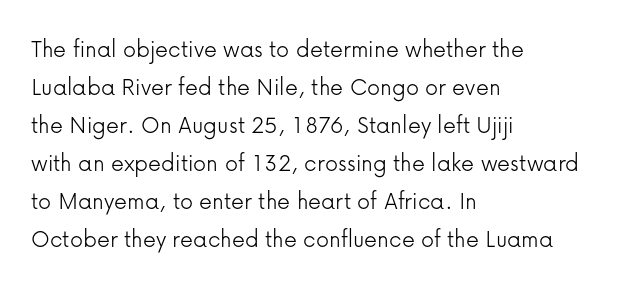
{"italic": "no", "bold": "no", "underline": "no", "align": "left", "line_spacing": "normal", "line_spacing_ratio": 1.46, "letter_spacing": "normal", "letter_spacing_em": 0.0, "glyph_px": 26}
